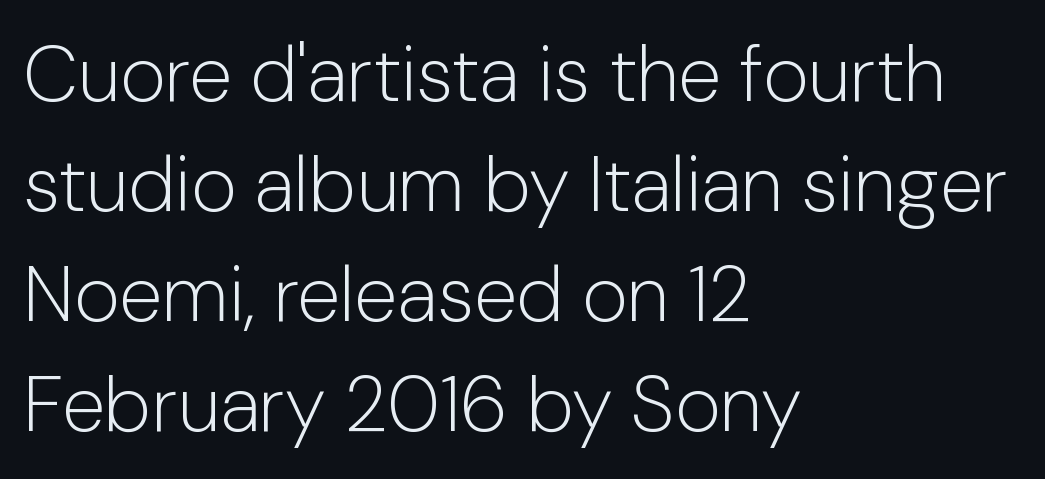
The image shows 78 px light sans-serif type, upright; set left-aligned, normal line spacing (1.41x), normal letter spacing, not underlined; low stroke contrast and a medium x-height.
